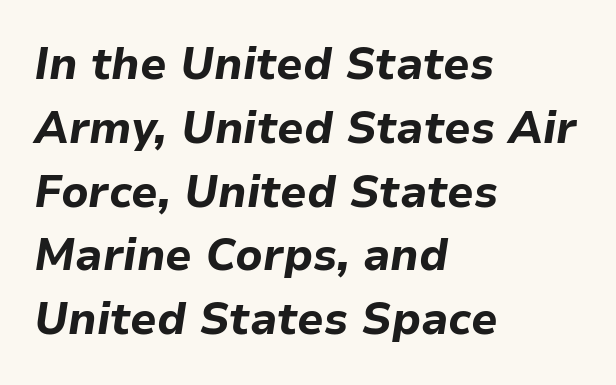
The image shows 44 px bold type, italic (leaning right); set left-aligned, normal line spacing (1.45x), normal letter spacing, not underlined; low stroke contrast and a medium x-height.
